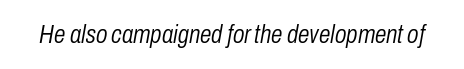
The face used here is rendered with its standard letterfit. The words here are not underlined. Does the lettering tilt? It does — this is italic. The passage shown is not bold in any degree.
